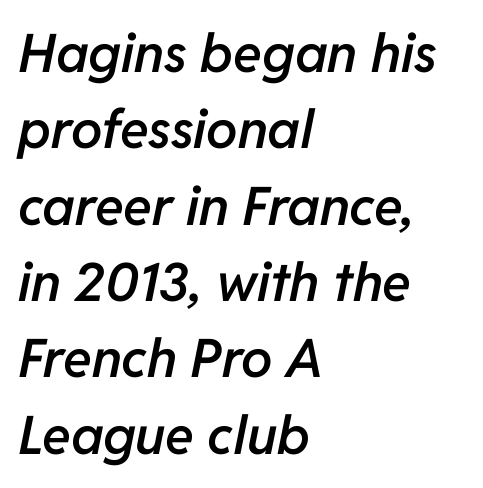
{"italic": "yes", "lean": "right", "slant_degrees": 11, "bold": "semi", "weight": "semibold", "width": "normal", "stroke_contrast": "low", "x_height": "medium", "monospaced": "no", "underline": "no", "align": "left", "line_spacing": "normal", "line_spacing_ratio": 1.44, "letter_spacing": "normal", "letter_spacing_em": 0.0, "glyph_px": 53}
